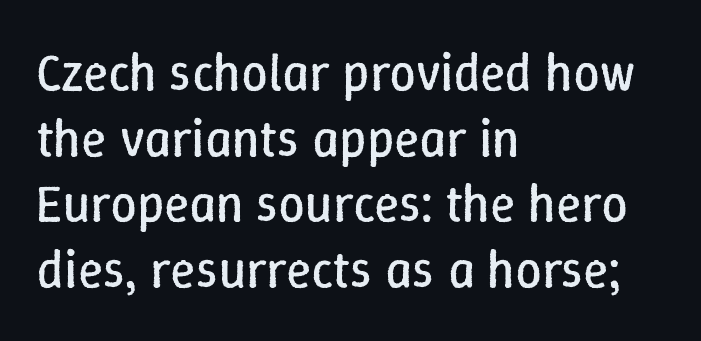
Italic: no, the glyphs are upright roman. The strokes are not fattened; the text isn't bold. Nothing unusual about the tracking: characters are spaced as the font intends. These lines are rendered in a variable-pitch font. Descenders are the only things crossing below the line. Vertical spacing — default.
